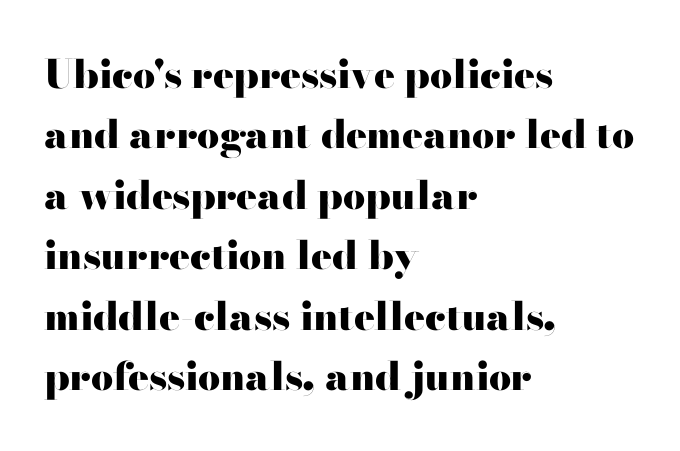
Q: Is the text bold? A: Yes.
Q: Is the text italic (slanted)? A: No, it is upright.
Q: Is the typeface a serif or a sans-serif typeface? A: Serif.
Q: Is the text underlined? A: No.
Q: How is the paragraph aligned? A: Left-aligned.
Q: Is the spacing between letters normal or unusually wide? A: Normal.
Q: Is the spacing between lines tight, normal or loose? A: Normal.
Q: Width (condensed, normal, or wide)? A: Wide.
Q: Stroke contrast? A: High.
Q: x-height? A: Small.
Q: Monospaced? A: No.
